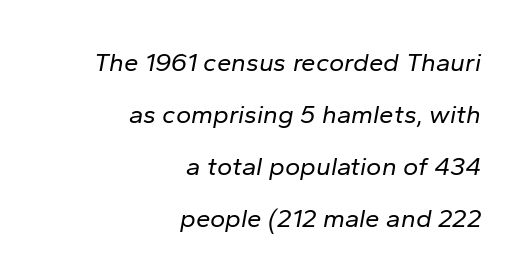
{"italic": "yes", "lean": "right", "slant_degrees": 10, "bold": "no", "underline": "no", "align": "right", "line_spacing": "loose", "line_spacing_ratio": 2.0, "letter_spacing": "normal", "letter_spacing_em": 0.0, "glyph_px": 26}
